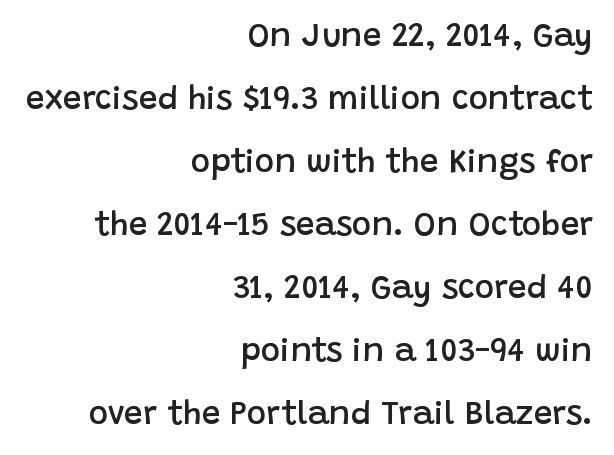
{"serif": "no", "italic": "no", "bold": "semi", "weight": "semibold", "width": "normal", "stroke_contrast": "low", "x_height": "large", "monospaced": "no", "underline": "no", "align": "right", "line_spacing": "loose", "line_spacing_ratio": 1.91, "letter_spacing": "normal", "letter_spacing_em": 0.0, "glyph_px": 33}
